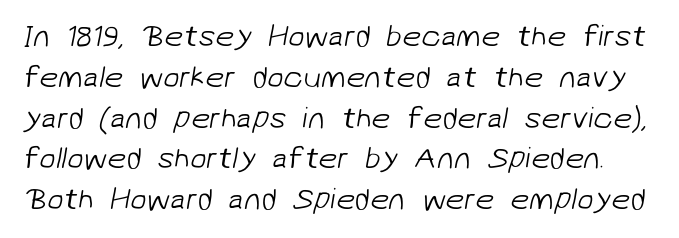
Q: Is the text bold? A: No.
Q: Is the typeface a serif or a sans-serif typeface? A: Sans-serif.
Q: Is the text underlined? A: No.
Q: Is the spacing between letters normal or unusually wide? A: Normal.
Q: Is the spacing between lines tight, normal or loose? A: Normal.
Q: Width (condensed, normal, or wide)? A: Normal.
Q: Stroke contrast? A: Low.
Q: x-height? A: Medium.
Q: Monospaced? A: No.
